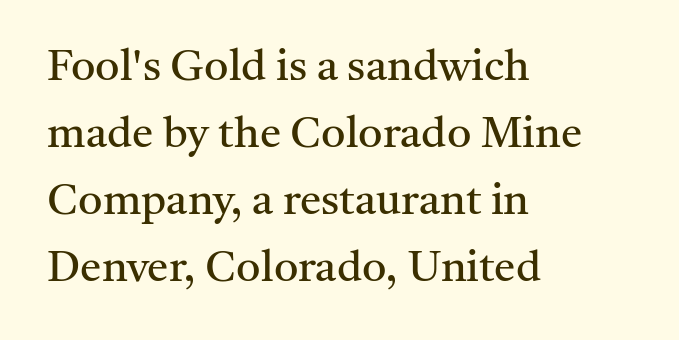
Q: Is the text bold? A: No.
Q: Is the text italic (slanted)? A: No, it is upright.
Q: Is the typeface a serif or a sans-serif typeface? A: Serif.
Q: Is the text underlined? A: No.
Q: How is the paragraph aligned? A: Left-aligned.
Q: Is the spacing between letters normal or unusually wide? A: Normal.
Q: Is the spacing between lines tight, normal or loose? A: Normal.
Q: Width (condensed, normal, or wide)? A: Normal.
Q: Stroke contrast? A: Medium.
Q: x-height? A: Medium.
Q: Monospaced? A: No.
